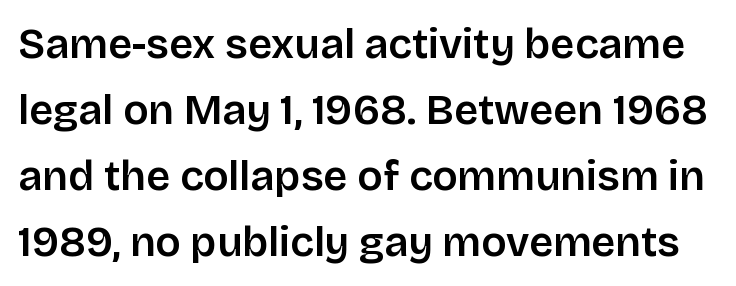
The vertical gap from one line to the next is medium. Descenders are the only things crossing below the line. The font family rendered here belongs to the sans-serif group. No extra tracking has been applied to these lines.
